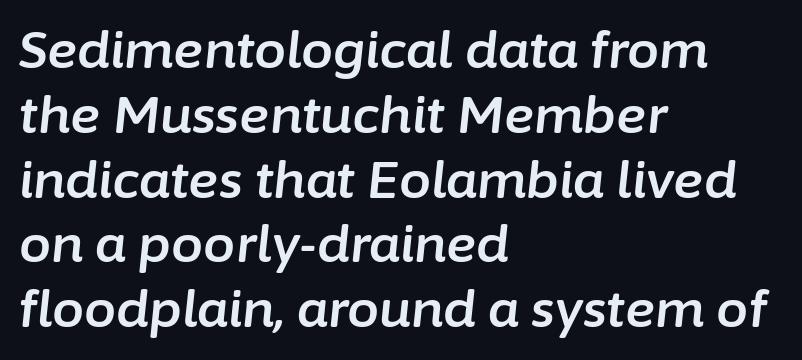
Q: Is the text italic (slanted)? A: Yes, it leans right by about 6 degrees.
Q: Is the text underlined? A: No.
Q: How is the paragraph aligned? A: Left-aligned.
Q: Is the spacing between letters normal or unusually wide? A: Normal.
Q: Is the spacing between lines tight, normal or loose? A: Normal.
Q: Width (condensed, normal, or wide)? A: Normal.
Q: Stroke contrast? A: Low.
Q: x-height? A: Medium.
Q: Monospaced? A: No.
